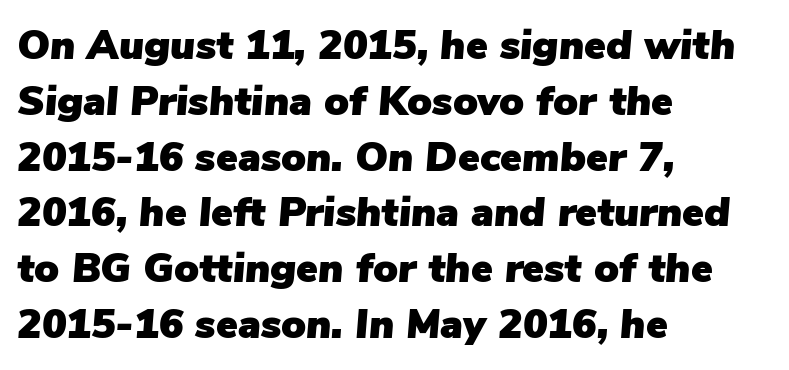
The image shows 41 px text type, italic (leaning right); set left-aligned, normal line spacing (1.36x), normal letter spacing, not underlined; low stroke contrast and a medium x-height.
